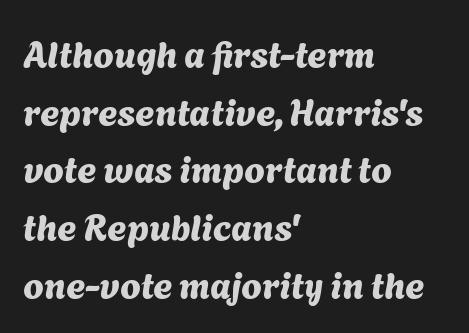
The passage shown is typeset with a sans-serif family. The block of text has a typical density, with ordinary space between rows. These lines are rendered in a variable-pitch font. All the whitespace from short lines collects on the right. The glyphs are unaccompanied by any horizontal stroke below them. How are the letters spaced? Ordinarily, with no added tracking.
